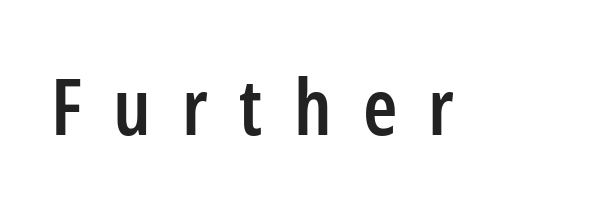
Q: Is the text bold? A: Semi-bold.
Q: Is the text italic (slanted)? A: No, it is upright.
Q: Is the typeface a serif or a sans-serif typeface? A: Sans-serif.
Q: Is the text underlined? A: No.
Q: Is the spacing between letters normal or unusually wide? A: Unusually wide.
Q: Width (condensed, normal, or wide)? A: Condensed.
Q: Stroke contrast? A: Low.
Q: x-height? A: Medium.
Q: Monospaced? A: No.
